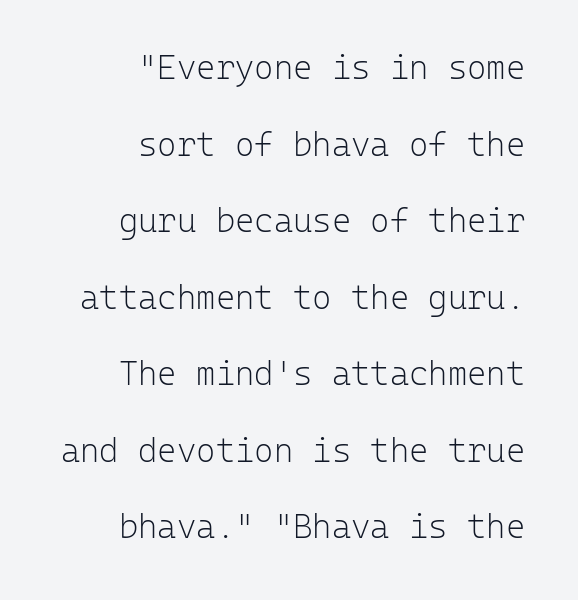
The image shows 33 px light sans-serif type, upright, monospaced; set right-aligned, loose line spacing (2.32x), normal letter spacing, not underlined; low stroke contrast and a medium x-height.
